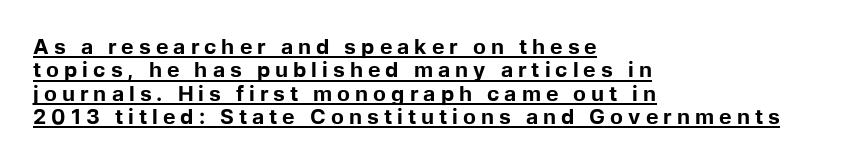
Q: Is the text bold? A: Yes.
Q: Is the text italic (slanted)? A: No, it is upright.
Q: Is the text underlined? A: Yes.
Q: How is the paragraph aligned? A: Left-aligned.
Q: Is the spacing between letters normal or unusually wide? A: Unusually wide.
Q: Is the spacing between lines tight, normal or loose? A: Tight.
